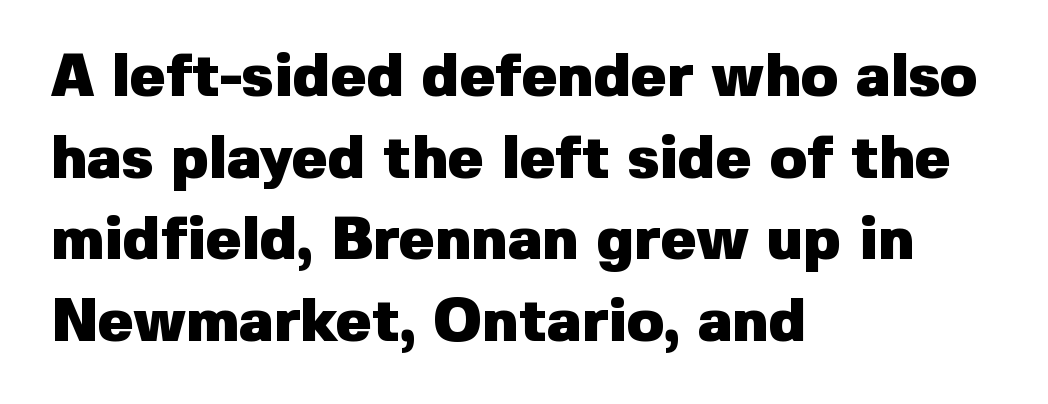
{"serif": "no", "italic": "no", "bold": "yes", "weight": "heavy", "width": "normal", "stroke_contrast": "low", "x_height": "medium", "monospaced": "no", "underline": "no", "align": "left", "line_spacing": "normal", "line_spacing_ratio": 1.36, "letter_spacing": "normal", "letter_spacing_em": 0.0, "glyph_px": 60}
